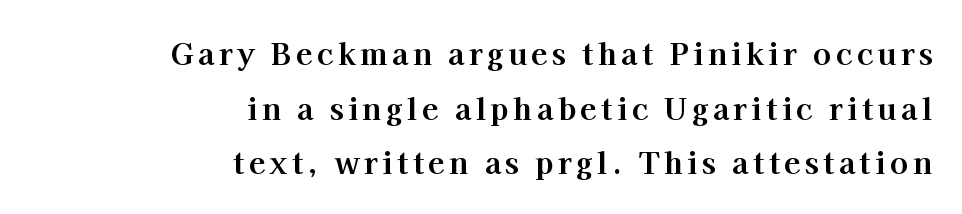
The image shows 30 px bold serif type, upright; set right-aligned, line spacing 1.82x, not underlined; high stroke contrast and a medium x-height.
